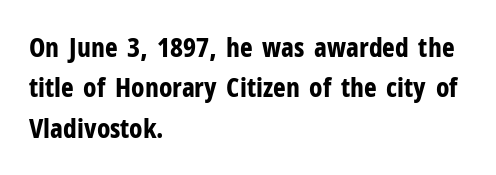
{"italic": "no", "bold": "yes", "underline": "no", "align": "left", "line_spacing": "normal", "line_spacing_ratio": 1.5, "letter_spacing": "normal", "letter_spacing_em": 0.0, "glyph_px": 27}
